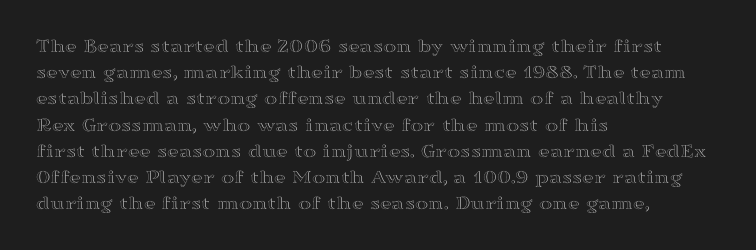
{"italic": "no", "underline": "no", "align": "left", "line_spacing": "normal", "line_spacing_ratio": 1.31, "letter_spacing": "normal", "letter_spacing_em": 0.0, "glyph_px": 20}
